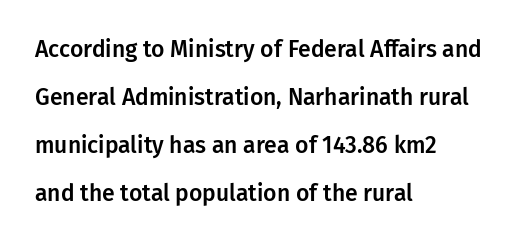
{"italic": "no", "underline": "no", "align": "left", "line_spacing": "loose", "line_spacing_ratio": 2.08, "letter_spacing": "normal", "letter_spacing_em": 0.0, "glyph_px": 23}
